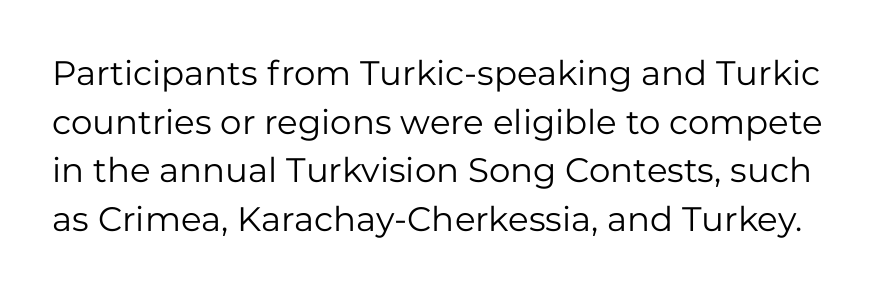
Q: Is the text bold? A: No.
Q: Is the text italic (slanted)? A: No, it is upright.
Q: Is the typeface a serif or a sans-serif typeface? A: Sans-serif.
Q: Is the text underlined? A: No.
Q: Is the spacing between letters normal or unusually wide? A: Normal.
Q: Is the spacing between lines tight, normal or loose? A: Normal.
Q: Width (condensed, normal, or wide)? A: Normal.
Q: Stroke contrast? A: Low.
Q: x-height? A: Medium.
Q: Monospaced? A: No.
